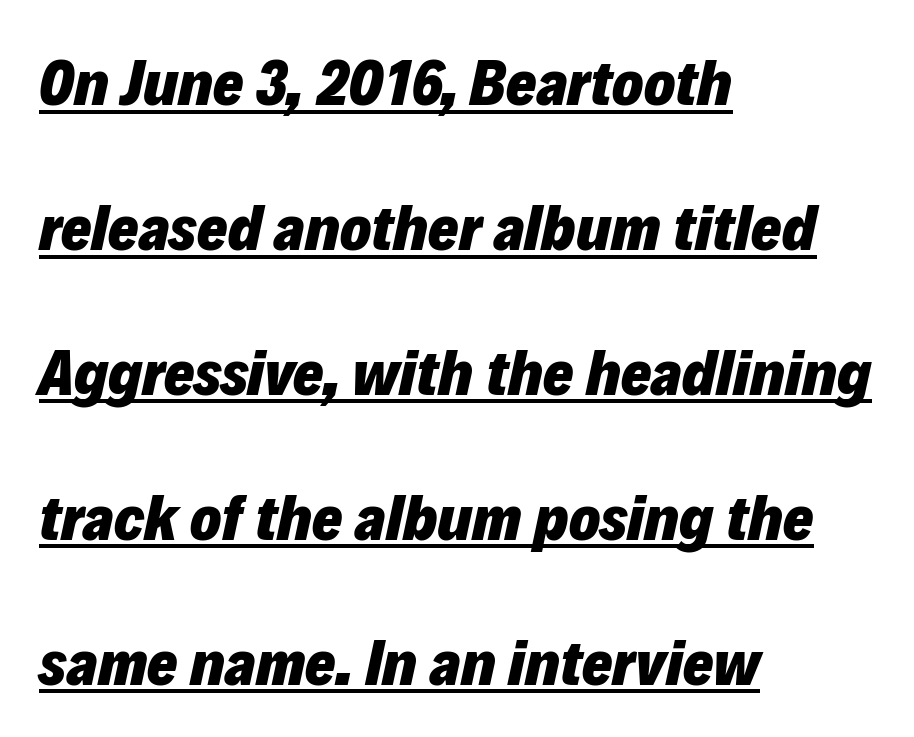
These lines were composed using italics. The lettering is marked with a stroke running underneath it. Character widths vary here, with narrow letters taking less room than wide ones. In terms of weight, the rendering is a true, heavy bold.
